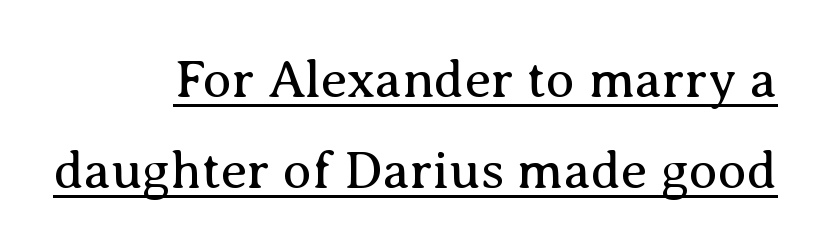
{"serif": "yes", "italic": "no", "bold": "no", "weight": "regular", "width": "normal", "stroke_contrast": "medium", "x_height": "medium", "monospaced": "no", "underline": "yes", "align": "right", "line_spacing_ratio": 1.72, "letter_spacing": "normal", "letter_spacing_em": 0.0, "glyph_px": 53}
